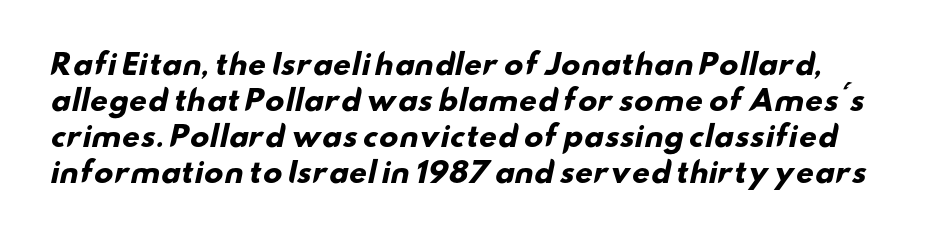
{"serif": "no", "bold": "yes", "weight": "heavy", "width": "wide", "stroke_contrast": "low", "x_height": "small", "monospaced": "no", "underline": "no", "line_spacing": "normal", "line_spacing_ratio": 1.28, "letter_spacing": "normal", "letter_spacing_em": 0.0, "glyph_px": 28}
